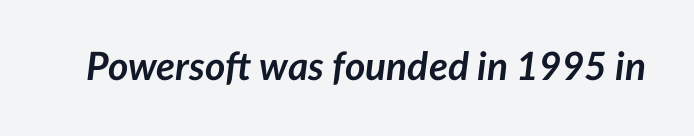
{"italic": "yes", "lean": "right", "slant_degrees": 7, "bold": "yes", "weight": "semibold", "width": "normal", "stroke_contrast": "low", "x_height": "medium", "monospaced": "no", "underline": "no", "letter_spacing": "normal", "letter_spacing_em": 0.0, "glyph_px": 39}
